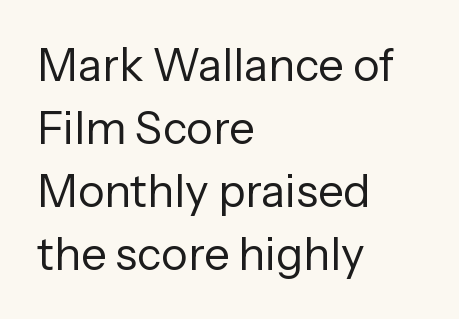
Nope, no serifs anywhere on these letters. The passage shown is typed in a proportional face where columns would drift. The setting favours the left margin, as ordinary paragraphs usually do. Default kerning and tracking; the words read as compact shapes. Rule under the text: the space is simply empty.
